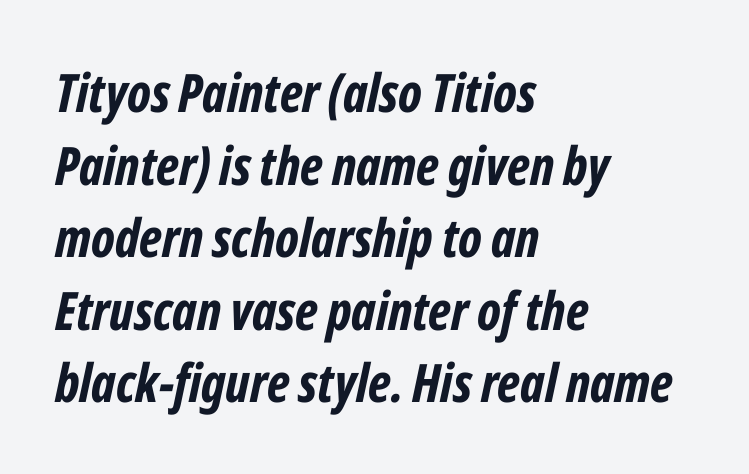
{"italic": "yes", "lean": "right", "slant_degrees": 12, "bold": "yes", "weight": "bold", "width": "condensed", "stroke_contrast": "low", "x_height": "medium", "monospaced": "no", "underline": "no", "align": "left", "line_spacing": "normal", "line_spacing_ratio": 1.37, "letter_spacing": "normal", "letter_spacing_em": 0.0, "glyph_px": 53}
